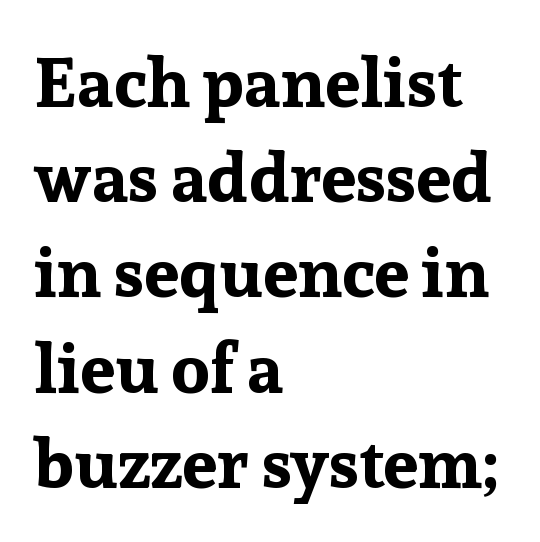
Q: Is the text bold? A: Yes.
Q: Is the text italic (slanted)? A: No, it is upright.
Q: Is the typeface a serif or a sans-serif typeface? A: Serif.
Q: Is the text underlined? A: No.
Q: How is the paragraph aligned? A: Left-aligned.
Q: Is the spacing between letters normal or unusually wide? A: Normal.
Q: Is the spacing between lines tight, normal or loose? A: Normal.
Q: Width (condensed, normal, or wide)? A: Normal.
Q: Stroke contrast? A: Low.
Q: x-height? A: Medium.
Q: Monospaced? A: No.
